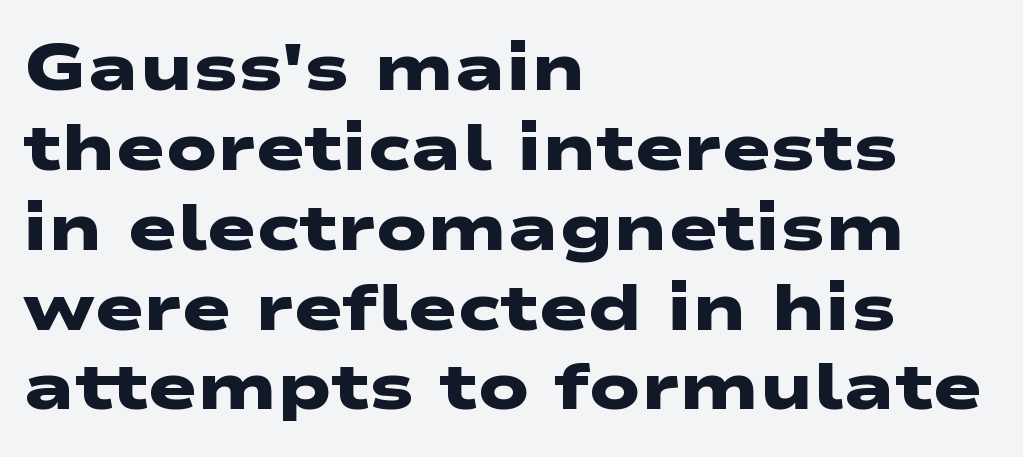
The image shows 66 px heavy, wide sans-serif type; set left-aligned, line spacing 1.21x, normal letter spacing, not underlined; low stroke contrast and a medium x-height.
